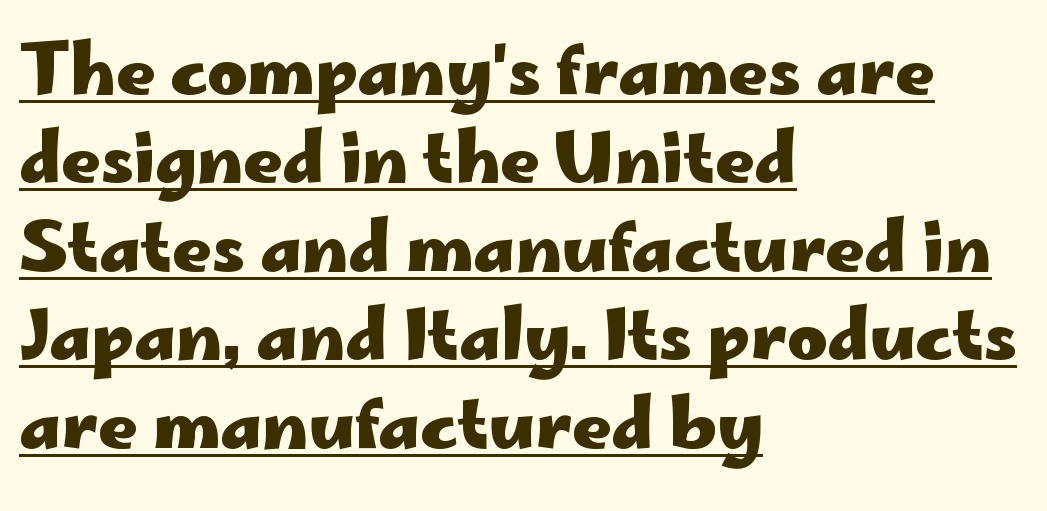
The image shows 68 px heavy, wide sans-serif type, upright; set left-aligned, normal line spacing (1.3x), normal letter spacing, underlined; low stroke contrast and a small x-height.
